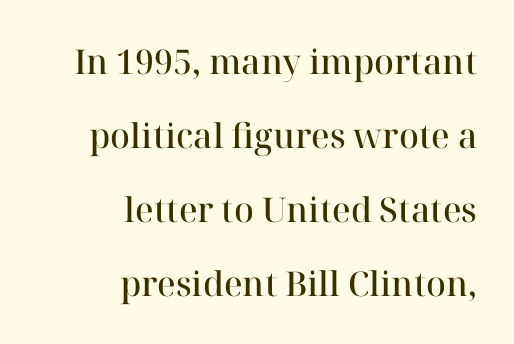
The passage shown has conventional tracking throughout. A typesetter would mark this as roman, not italic. A semibold gives these letters moderate extra thickness, short of bold. Yep, those are serifs on the letters. Baseline-to-baseline distance is far greater than the letter height. Character widths vary here, with narrow letters taking less room than wide ones.
